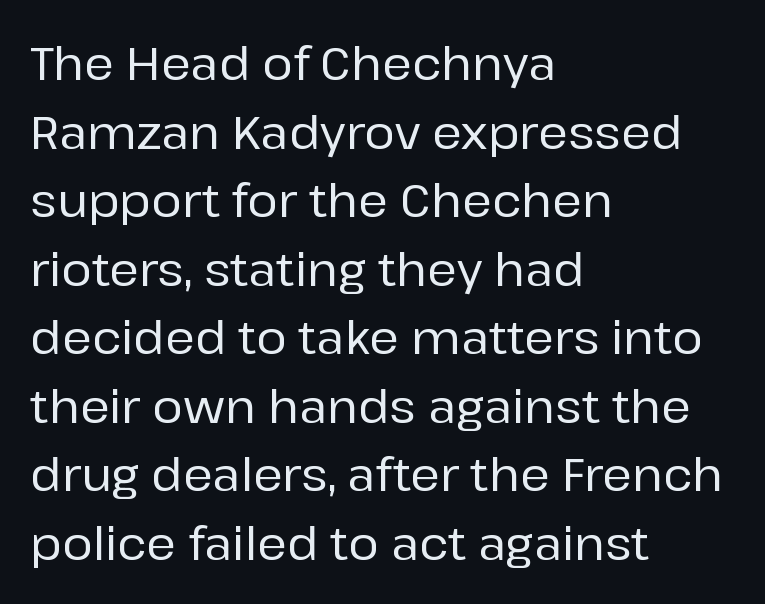
{"serif": "no", "italic": "no", "width": "normal", "stroke_contrast": "low", "x_height": "medium", "monospaced": "no", "underline": "no", "align": "left", "line_spacing": "normal", "line_spacing_ratio": 1.49, "letter_spacing": "normal", "letter_spacing_em": 0.0, "glyph_px": 46}
